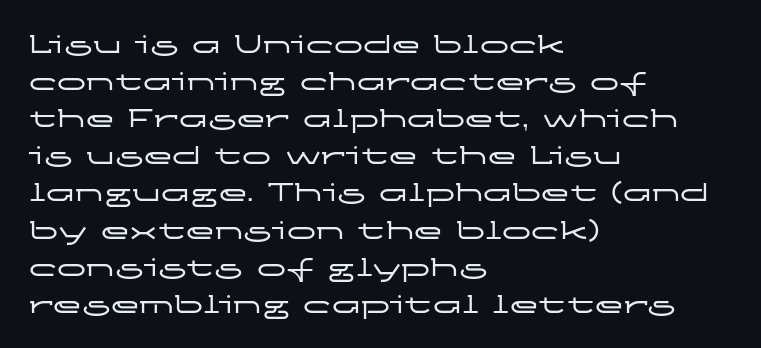
{"serif": "no", "italic": "no", "width": "wide", "stroke_contrast": "low", "x_height": "medium", "monospaced": "no", "underline": "no", "align": "left", "line_spacing": "normal", "line_spacing_ratio": 1.28, "letter_spacing": "normal", "letter_spacing_em": 0.0, "glyph_px": 29}
